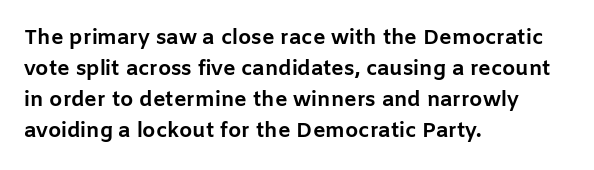
Q: Is the text bold? A: Yes.
Q: Is the text italic (slanted)? A: No, it is upright.
Q: Is the text underlined? A: No.
Q: How is the paragraph aligned? A: Left-aligned.
Q: Is the spacing between letters normal or unusually wide? A: Normal.
Q: Is the spacing between lines tight, normal or loose? A: Normal.
